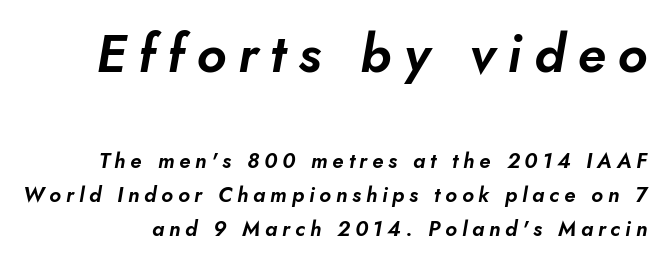
Visually, the top section dominates because its glyphs are scaled up. This sample keeps an unexceptional amount of space between lines. The line texture is sparse and dotted thanks to wide tracking. The letters advance in unequal steps, a hallmark of proportional type.
